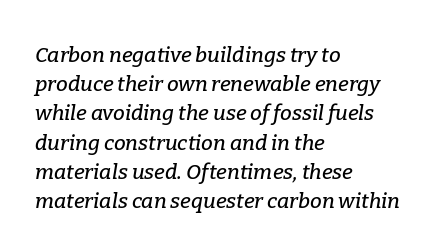
The image shows 21 px text type, italic (leaning right); set left-aligned, normal line spacing (1.39x), normal letter spacing, not underlined.
